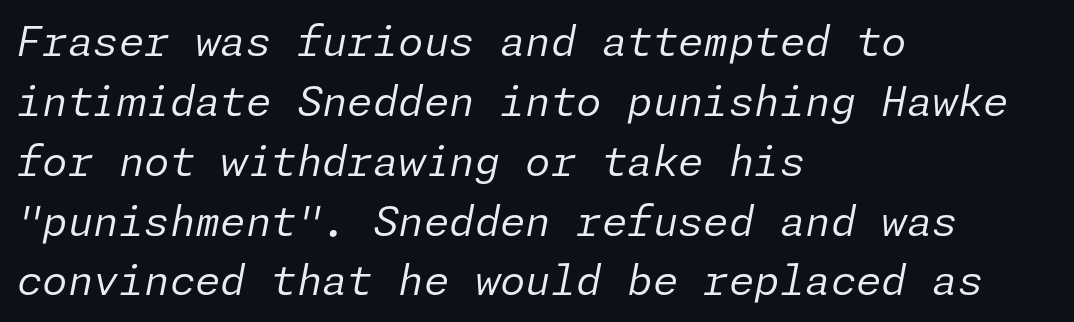
The image shows 41 px regular-weight type, italic (leaning right); set left-aligned, normal line spacing (1.46x), normal letter spacing, not underlined; low stroke contrast and a medium x-height.
